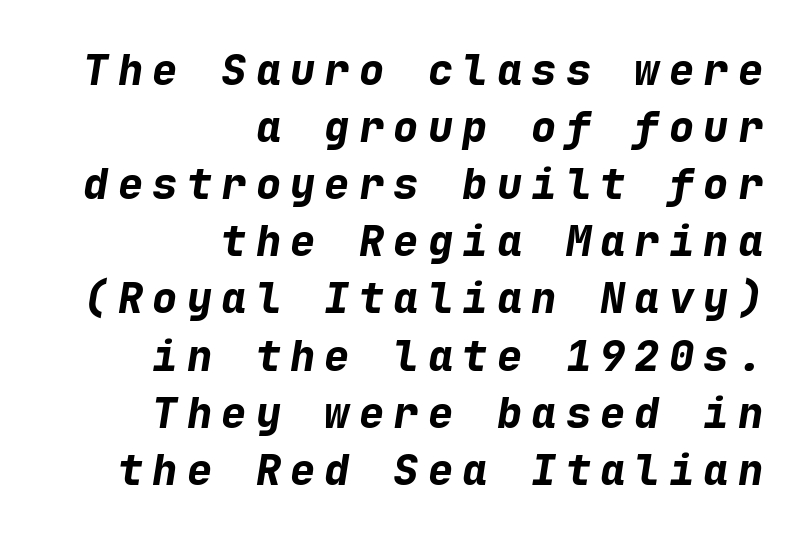
Q: Is the text bold? A: Yes.
Q: Is the text italic (slanted)? A: Yes, it leans right by about 9 degrees.
Q: Is the text underlined? A: No.
Q: How is the paragraph aligned? A: Right-aligned.
Q: Is the spacing between letters normal or unusually wide? A: Unusually wide.
Q: Is the spacing between lines tight, normal or loose? A: Normal.
Q: Width (condensed, normal, or wide)? A: Normal.
Q: Stroke contrast? A: Low.
Q: x-height? A: Medium.
Q: Monospaced? A: Yes.
